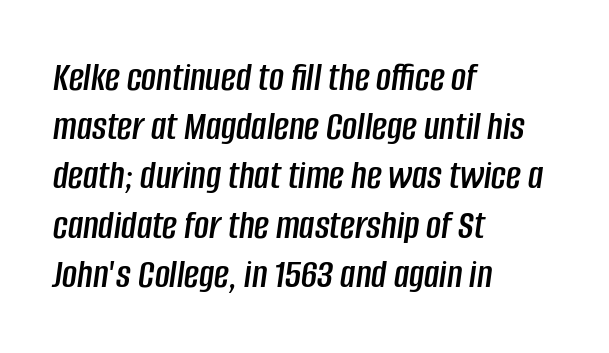
Q: Is the text italic (slanted)? A: Yes, it leans right by about 8 degrees.
Q: Is the text underlined? A: No.
Q: How is the paragraph aligned? A: Left-aligned.
Q: Is the spacing between letters normal or unusually wide? A: Normal.
Q: Width (condensed, normal, or wide)? A: Condensed.
Q: Stroke contrast? A: Low.
Q: x-height? A: Large.
Q: Monospaced? A: No.
